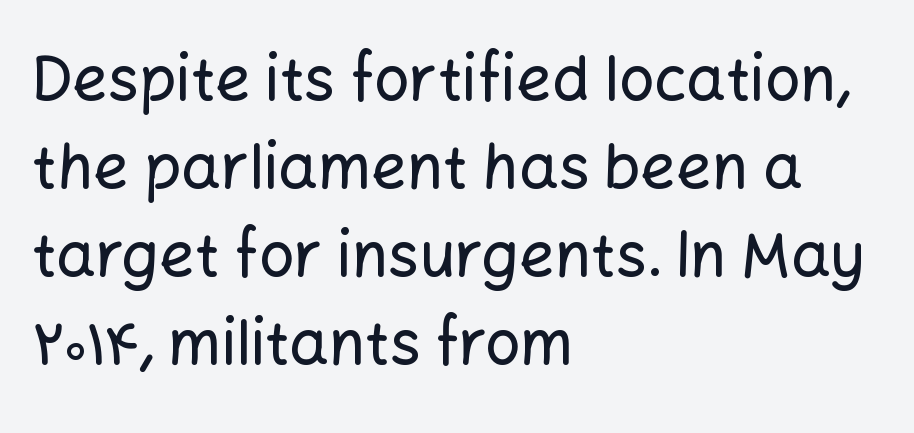
Q: Is the text italic (slanted)? A: No, it is upright.
Q: Is the typeface a serif or a sans-serif typeface? A: Sans-serif.
Q: Is the text underlined? A: No.
Q: How is the paragraph aligned? A: Left-aligned.
Q: Is the spacing between letters normal or unusually wide? A: Normal.
Q: Is the spacing between lines tight, normal or loose? A: Normal.
Q: Width (condensed, normal, or wide)? A: Normal.
Q: Stroke contrast? A: Low.
Q: x-height? A: Medium.
Q: Monospaced? A: No.
